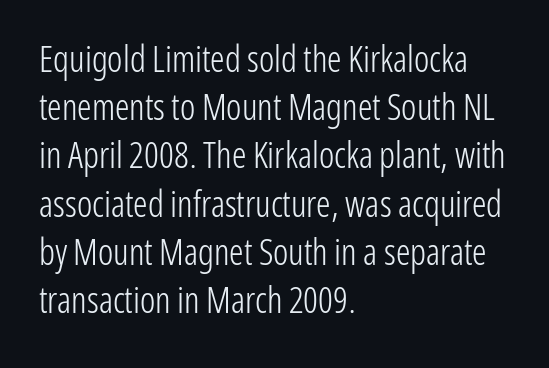
Q: Is the text bold? A: No.
Q: Is the text italic (slanted)? A: No, it is upright.
Q: Is the typeface a serif or a sans-serif typeface? A: Sans-serif.
Q: Is the text underlined? A: No.
Q: How is the paragraph aligned? A: Left-aligned.
Q: Is the spacing between letters normal or unusually wide? A: Normal.
Q: Is the spacing between lines tight, normal or loose? A: Normal.
Q: Width (condensed, normal, or wide)? A: Condensed.
Q: Stroke contrast? A: Low.
Q: x-height? A: Medium.
Q: Monospaced? A: No.
